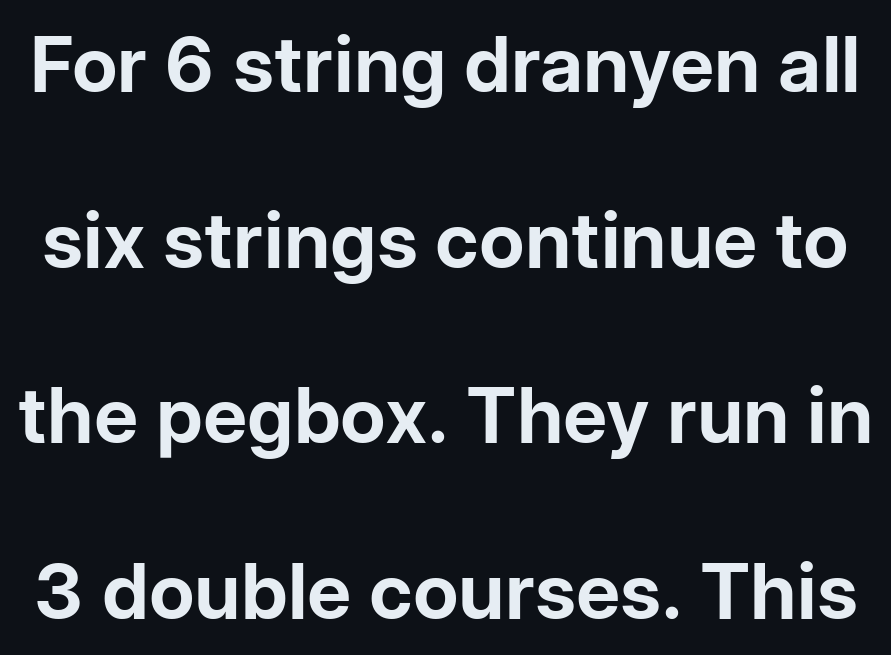
{"serif": "no", "italic": "no", "bold": "yes", "weight": "bold", "width": "normal", "stroke_contrast": "low", "x_height": "medium", "monospaced": "no", "underline": "no", "line_spacing": "loose", "line_spacing_ratio": 2.28, "letter_spacing": "normal", "letter_spacing_em": 0.0, "glyph_px": 77}
